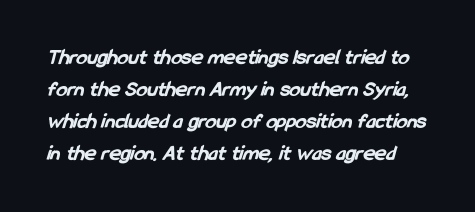
The image shows 22 px bold type; set normal line spacing (1.46x), normal letter spacing, not underlined.
